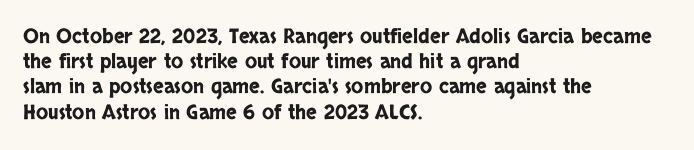
Q: Is the text italic (slanted)? A: No, it is upright.
Q: Is the text underlined? A: No.
Q: How is the paragraph aligned? A: Left-aligned.
Q: Is the spacing between letters normal or unusually wide? A: Normal.
Q: Is the spacing between lines tight, normal or loose? A: Normal.
